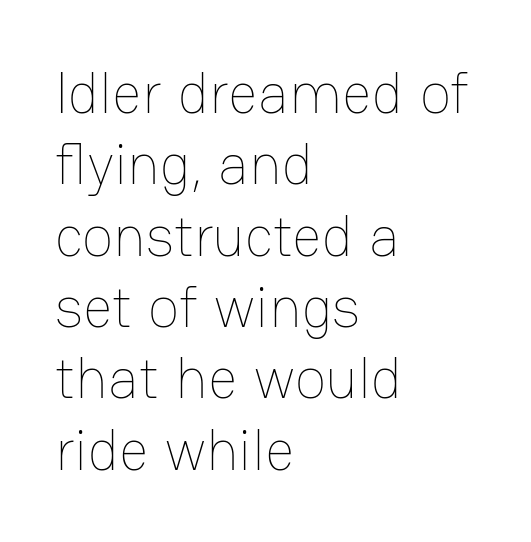
The image shows 58 px thin type, upright; set left-aligned, line spacing 1.23x, normal letter spacing, not underlined; low stroke contrast and a medium x-height.
